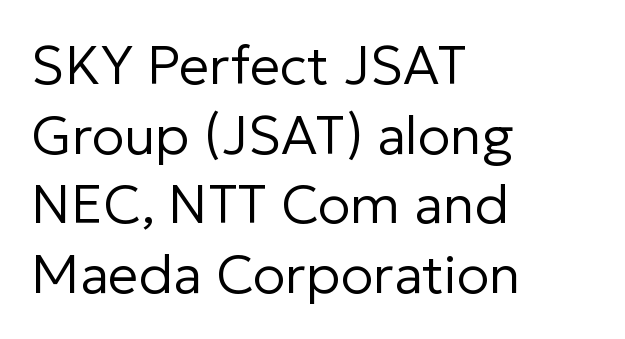
{"serif": "no", "italic": "no", "bold": "no", "weight": "regular", "width": "normal", "stroke_contrast": "low", "x_height": "medium", "monospaced": "no", "underline": "no", "align": "left", "line_spacing": "normal", "line_spacing_ratio": 1.29, "letter_spacing": "normal", "letter_spacing_em": 0.0, "glyph_px": 54}
